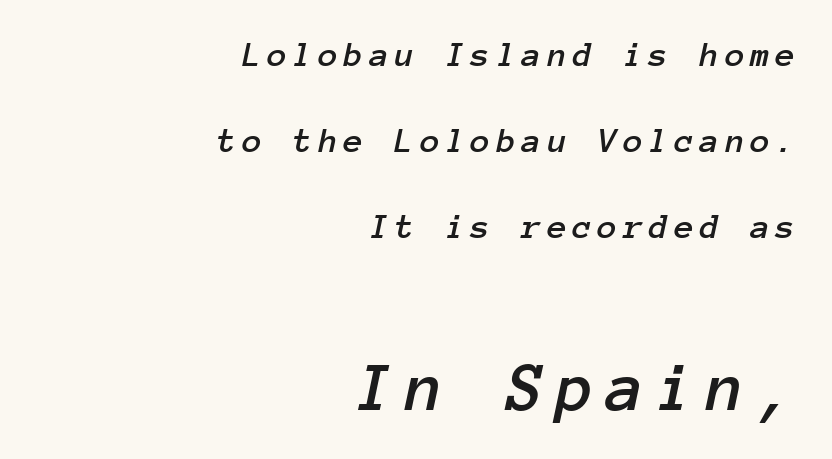
The image shows 71 px text type, italic (leaning right), monospaced; set right-aligned, loose line spacing (2.39x), not underlined; the second (bottom) block is 1.97x larger; low stroke contrast and a medium x-height.
